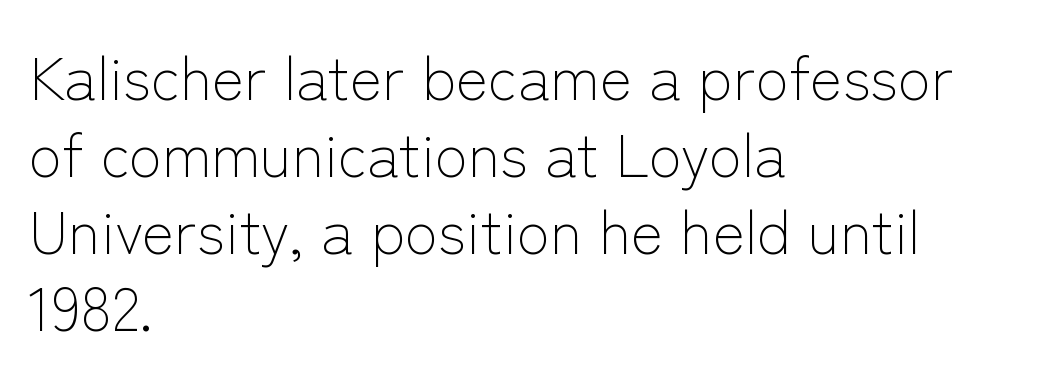
Q: Is the text bold? A: No.
Q: Is the text italic (slanted)? A: No, it is upright.
Q: Is the typeface a serif or a sans-serif typeface? A: Sans-serif.
Q: Is the text underlined? A: No.
Q: How is the paragraph aligned? A: Left-aligned.
Q: Is the spacing between letters normal or unusually wide? A: Normal.
Q: Is the spacing between lines tight, normal or loose? A: Normal.
Q: Width (condensed, normal, or wide)? A: Normal.
Q: Stroke contrast? A: Low.
Q: x-height? A: Medium.
Q: Monospaced? A: No.
